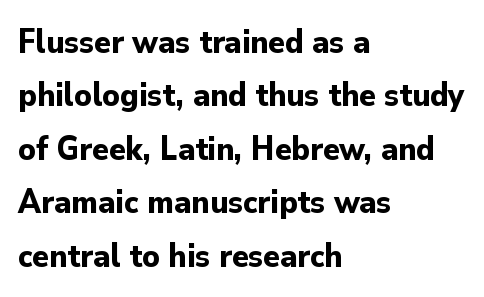
The image shows 34 px bold sans-serif type, upright; set left-aligned, normal line spacing (1.57x), normal letter spacing, not underlined; low stroke contrast and a small x-height.
